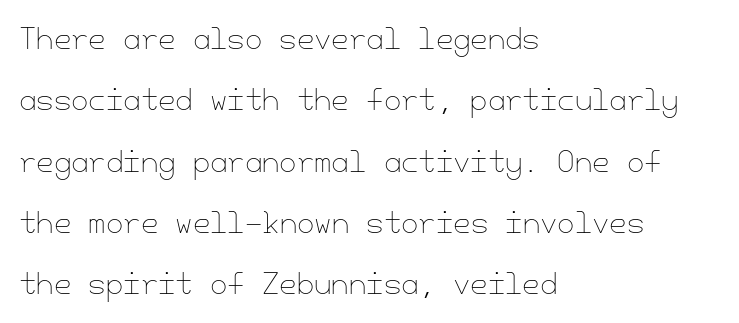
Q: Is the text bold? A: No.
Q: Is the text italic (slanted)? A: No, it is upright.
Q: Is the text underlined? A: No.
Q: How is the paragraph aligned? A: Left-aligned.
Q: Is the spacing between letters normal or unusually wide? A: Normal.
Q: Is the spacing between lines tight, normal or loose? A: Loose.
Q: Width (condensed, normal, or wide)? A: Normal.
Q: Stroke contrast? A: Low.
Q: x-height? A: Small.
